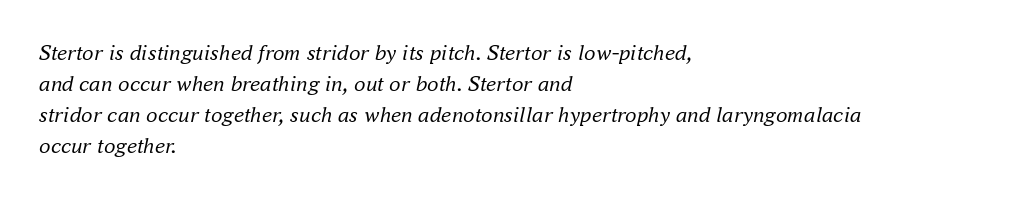
Students, note that the glyphs here touch the page at normal intervals. Every character sits at an angle, as italics do. Bare-footed words on every line. Vertically, the passage feels balanced, rows spaced as you'd expect. Typeset ragged right — the left edge is the straight one.
